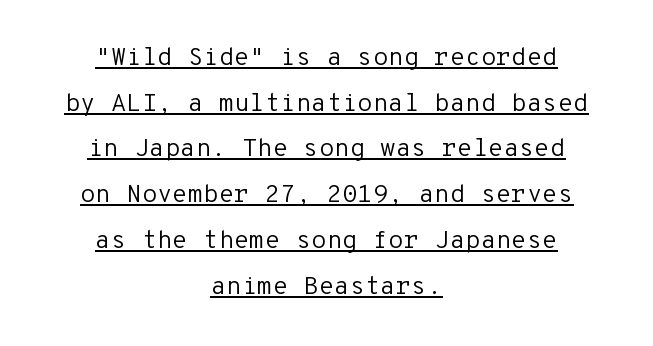
In CSS terms this would be text-align: center. What decoration does the sample have? An underline. Honestly, the letter spacing is just normal — you wouldn't notice it. No extra ink here — the face is not bold. When letters stand straight like this, we call the style roman or upright.
